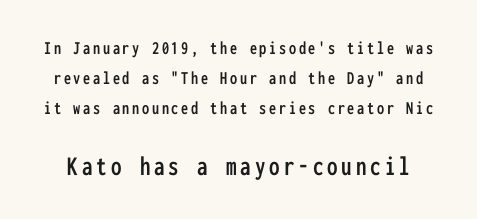
Note: no serifs on the glyphs. Note the uniform advance width — an 'i' takes as much space as an 'm'. Leading matches the norm, producing a regular column. Note: smaller setting up top, larger setting below.
